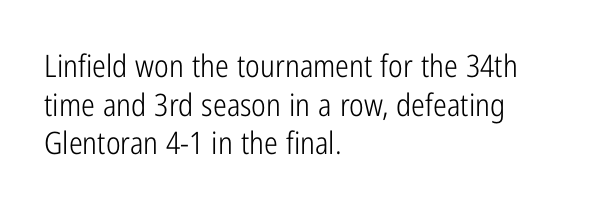
{"serif": "no", "italic": "no", "bold": "no", "weight": "light", "width": "condensed", "stroke_contrast": "low", "x_height": "medium", "monospaced": "no", "underline": "no", "align": "left", "line_spacing": "normal", "line_spacing_ratio": 1.25, "letter_spacing": "normal", "letter_spacing_em": 0.0, "glyph_px": 31}
